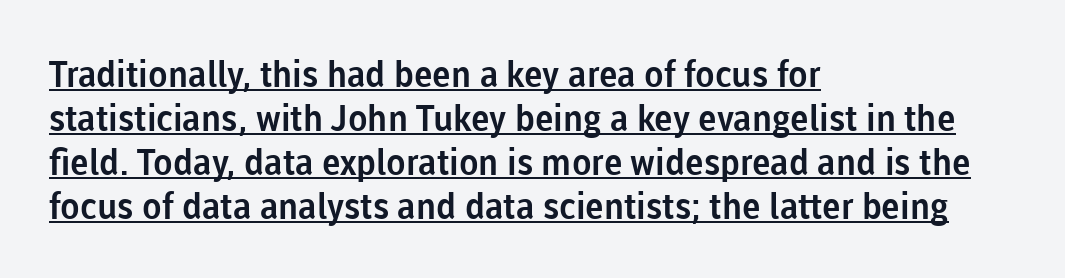
Q: Is the text italic (slanted)? A: No, it is upright.
Q: Is the typeface a serif or a sans-serif typeface? A: Sans-serif.
Q: Is the text underlined? A: Yes.
Q: How is the paragraph aligned? A: Left-aligned.
Q: Is the spacing between letters normal or unusually wide? A: Normal.
Q: Width (condensed, normal, or wide)? A: Normal.
Q: Stroke contrast? A: Low.
Q: x-height? A: Medium.
Q: Monospaced? A: No.
